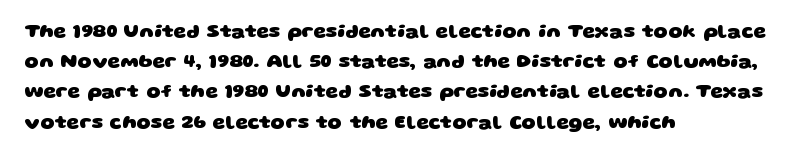
Caption: multi-line text, flush left, ragged right. Emphasis by weight is at full strength: bold. Normally led — the rows are evenly, conventionally spaced. The passage shown is not underscored anywhere. Between one letter and the next there's only the usual sliver of space.
